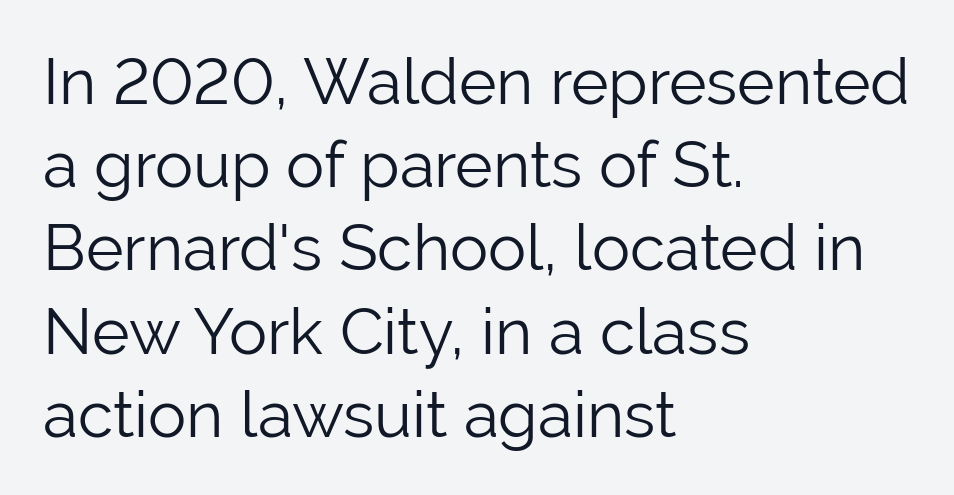
Clear beneath every line of the passage. Is the letter spacing exaggerated? No — it looks like the ordinary default. Typographically, this falls in the sans-serif category. Weight: not bold — regular or lighter. Alignment: flush left. Ascenders rise straight up at ninety degrees.
